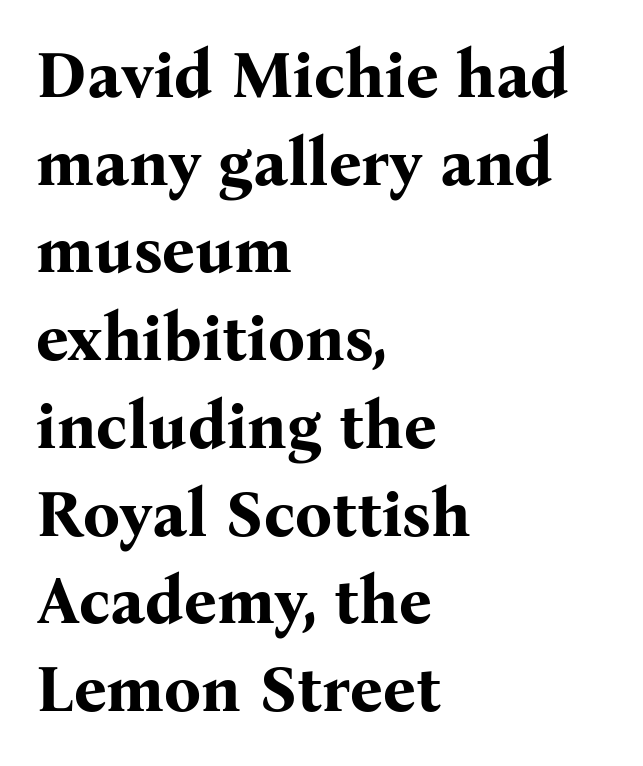
{"serif": "yes", "italic": "no", "bold": "yes", "weight": "bold", "width": "normal", "stroke_contrast": "medium", "x_height": "medium", "monospaced": "no", "underline": "no", "align": "left", "line_spacing": "normal", "line_spacing_ratio": 1.35, "letter_spacing": "normal", "letter_spacing_em": 0.0, "glyph_px": 65}
